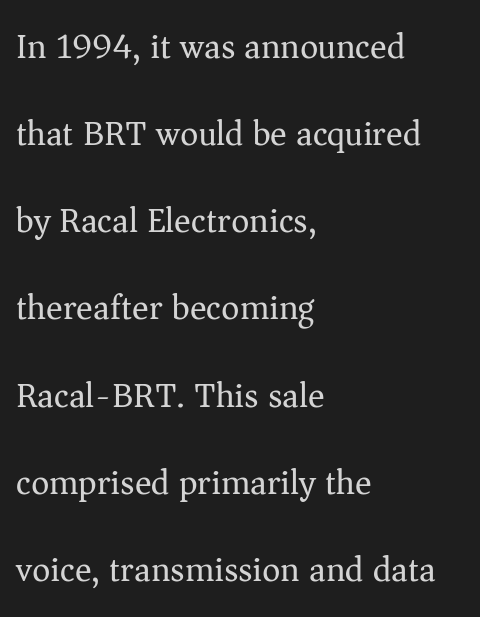
{"serif": "yes", "italic": "no", "bold": "no", "weight": "regular", "width": "normal", "stroke_contrast": "medium", "x_height": "medium", "monospaced": "no", "underline": "no", "align": "left", "line_spacing": "loose", "line_spacing_ratio": 2.49, "letter_spacing": "normal", "letter_spacing_em": 0.0, "glyph_px": 35}
